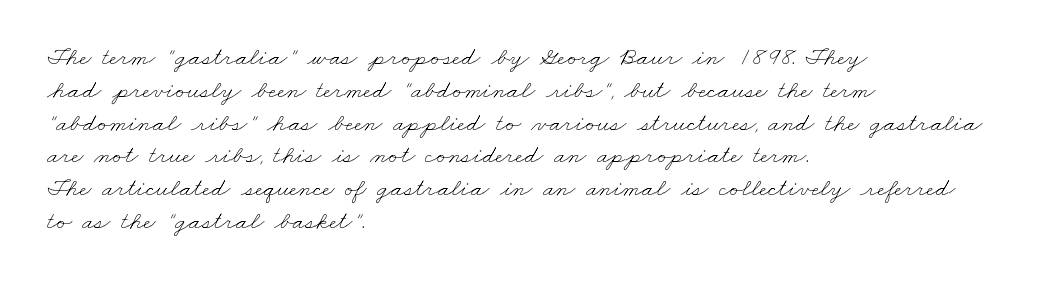
The image shows 26 px text type; set left-aligned, normal line spacing (1.26x), normal letter spacing, not underlined.
